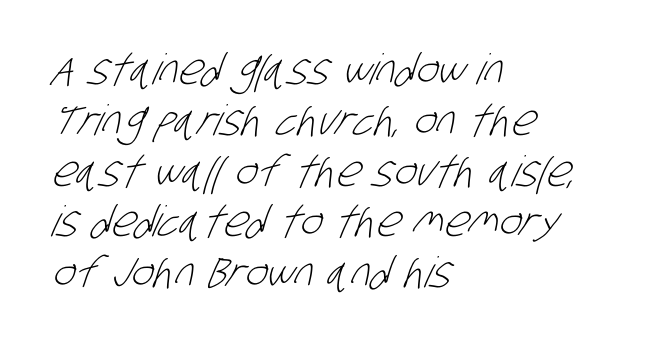
The image shows 42 px light, condensed sans-serif type; set left-aligned, line spacing 1.21x, normal letter spacing, not underlined; low stroke contrast and a large x-height.
